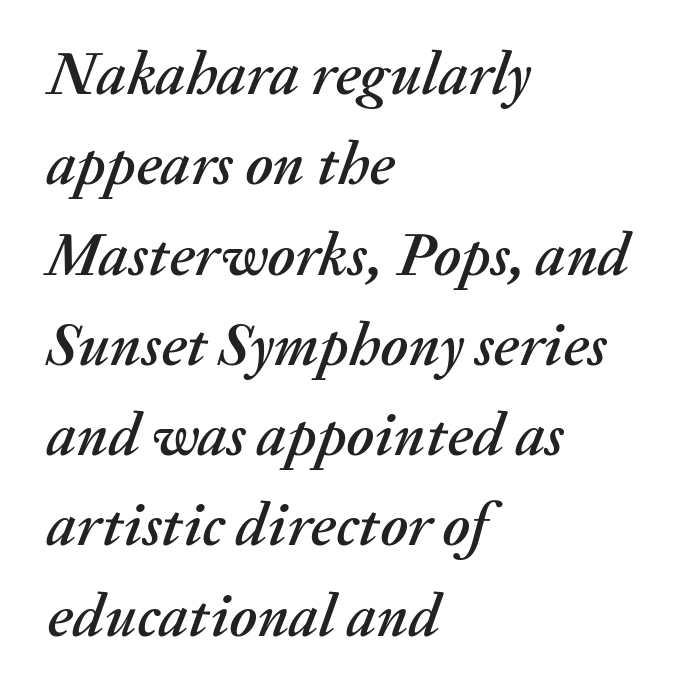
{"italic": "yes", "lean": "right", "slant_degrees": 20, "width": "normal", "stroke_contrast": "medium", "x_height": "medium", "monospaced": "no", "underline": "no", "align": "left", "line_spacing": "normal", "line_spacing_ratio": 1.48, "letter_spacing": "normal", "letter_spacing_em": 0.0, "glyph_px": 61}
